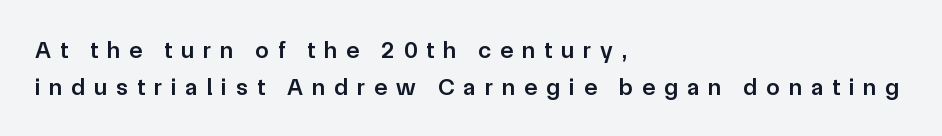
Q: Is the text bold? A: Semi-bold.
Q: Is the text italic (slanted)? A: No, it is upright.
Q: Is the text underlined? A: No.
Q: How is the paragraph aligned? A: Left-aligned.
Q: Is the spacing between letters normal or unusually wide? A: Unusually wide.
Q: Is the spacing between lines tight, normal or loose? A: Normal.
